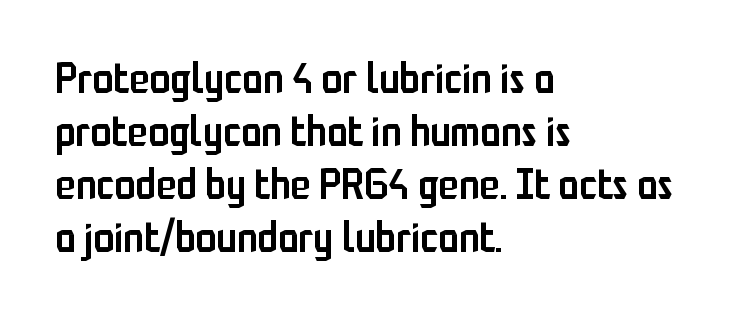
The lines in this sample share a left origin and differ only in where they stop. The axis of the letterforms is exactly vertical. The foot of each line stays bare and open. Look at the tracking — it's just the regular setting, nothing added. On the weight axis this lands at semibold, roughly 600. Do the characters align in a grid? No, the font is proportional.
